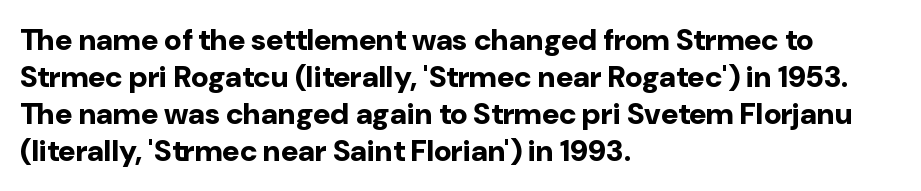
Nothing unusual about the tracking: characters are spaced as the font intends. Nobody drew a line under any word here. Summary of weight: heavy, a full bold. Upright lettering throughout. Serif or sans? Sans — the stroke terminals are bare. Typeset ragged right — the left edge is the straight one.
